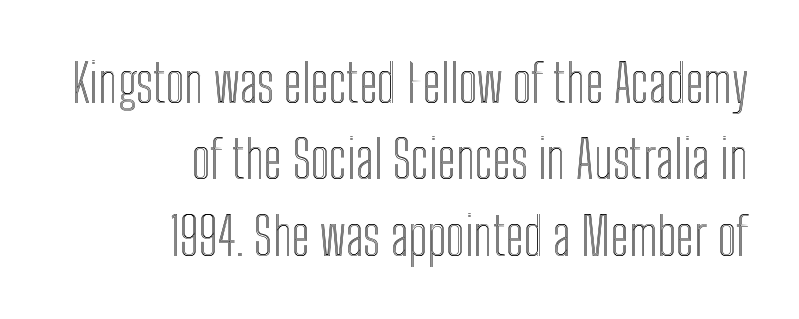
Horizontal bands of white between lines are of average thickness. Line endings align vertically; line beginnings do not. Here the designer chose a conventional face with non-uniform glyph widths. You can tell it's not italic because the verticals are truly vertical. Tracking here is standard; glyphs follow each other at the usual distance.
